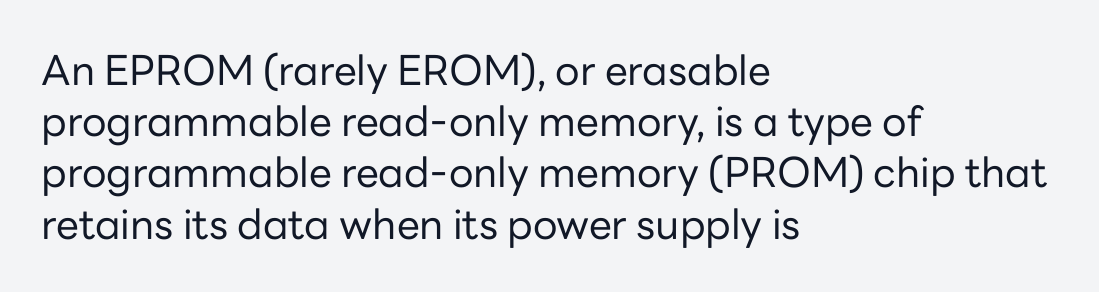
Q: Is the text bold? A: No.
Q: Is the text italic (slanted)? A: No, it is upright.
Q: Is the typeface a serif or a sans-serif typeface? A: Sans-serif.
Q: Is the text underlined? A: No.
Q: How is the paragraph aligned? A: Left-aligned.
Q: Is the spacing between letters normal or unusually wide? A: Normal.
Q: Is the spacing between lines tight, normal or loose? A: Normal.
Q: Width (condensed, normal, or wide)? A: Normal.
Q: Stroke contrast? A: Low.
Q: x-height? A: Medium.
Q: Monospaced? A: No.
